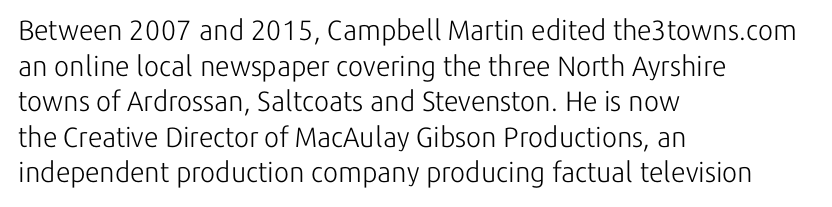
The horizontal fit of the characters is conventional and even. Left-aligned paragraph, ragged on the right. No word sits above an underline. Note the varied advance widths — an 'i' is clearly narrower than an 'm'.
